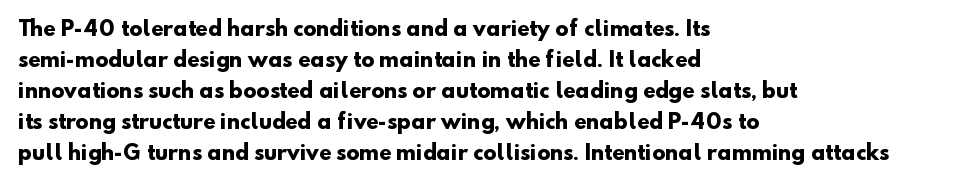
Q: Is the text bold? A: Yes.
Q: Is the text underlined? A: No.
Q: How is the paragraph aligned? A: Left-aligned.
Q: Is the spacing between letters normal or unusually wide? A: Normal.
Q: Is the spacing between lines tight, normal or loose? A: Normal.
